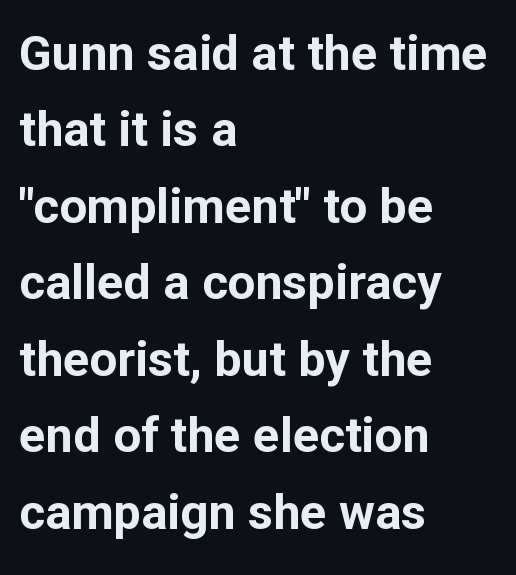
Q: Is the text bold? A: Yes.
Q: Is the text italic (slanted)? A: No, it is upright.
Q: Is the typeface a serif or a sans-serif typeface? A: Sans-serif.
Q: Is the text underlined? A: No.
Q: How is the paragraph aligned? A: Left-aligned.
Q: Is the spacing between letters normal or unusually wide? A: Normal.
Q: Is the spacing between lines tight, normal or loose? A: Normal.
Q: Width (condensed, normal, or wide)? A: Normal.
Q: Stroke contrast? A: Low.
Q: x-height? A: Medium.
Q: Monospaced? A: No.
